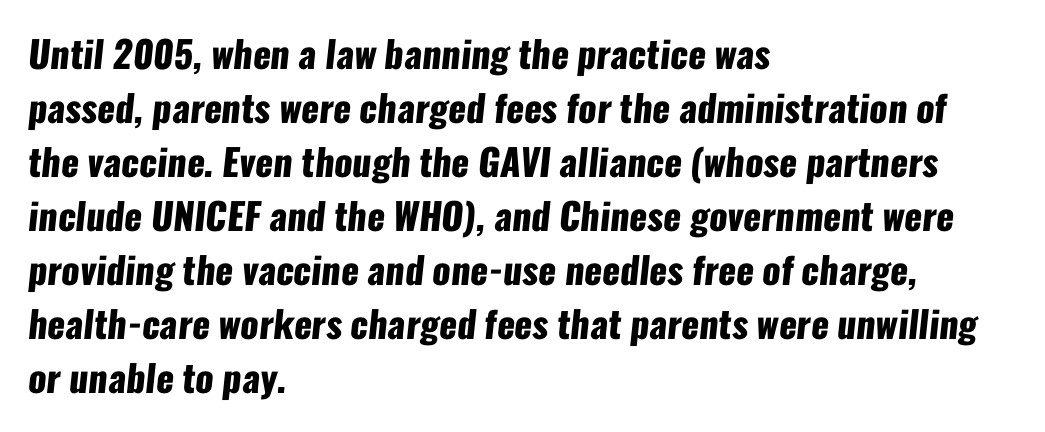
Q: Is the text bold? A: Yes.
Q: Is the typeface a serif or a sans-serif typeface? A: Sans-serif.
Q: Is the text underlined? A: No.
Q: How is the paragraph aligned? A: Left-aligned.
Q: Is the spacing between letters normal or unusually wide? A: Normal.
Q: Is the spacing between lines tight, normal or loose? A: Normal.
Q: Width (condensed, normal, or wide)? A: Condensed.
Q: Stroke contrast? A: Low.
Q: x-height? A: Medium.
Q: Monospaced? A: No.
